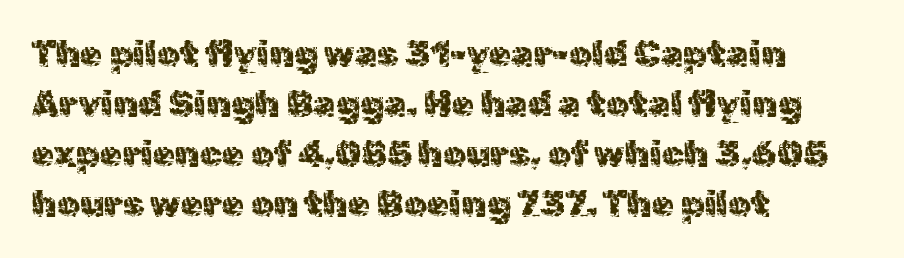
{"serif": "no", "italic": "no", "bold": "no", "weight": "regular", "width": "normal", "x_height": "medium", "monospaced": "no", "underline": "no", "align": "left", "line_spacing": "normal", "line_spacing_ratio": 1.39, "letter_spacing": "normal", "letter_spacing_em": 0.0, "glyph_px": 36}
